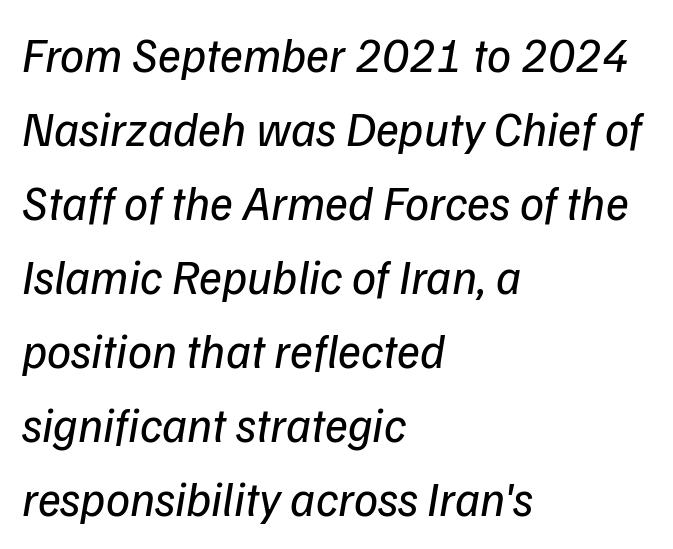
In terms of posture, this sample is oblique. A typesetter would call this proportional, since set widths differ per character. This rendering uses left alignment, leaving the right contour irregular. The line texture is even and compact thanks to regular tracking. The zone under the glyphs is completely vacant. The rendering uses a moderate line-height, typical for paragraphs.
